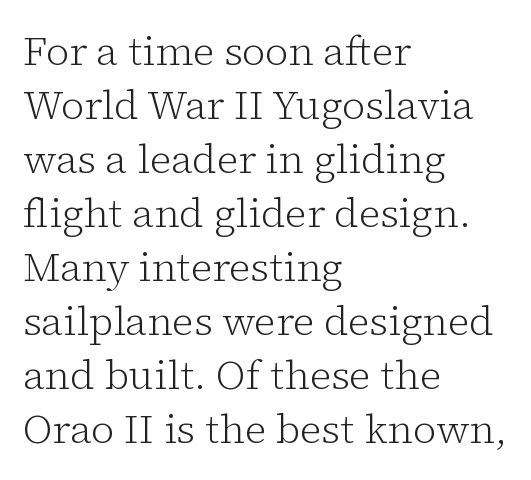
The image shows 40 px light serif type, upright; set left-aligned, normal line spacing (1.35x), normal letter spacing, not underlined; low stroke contrast and a medium x-height.
